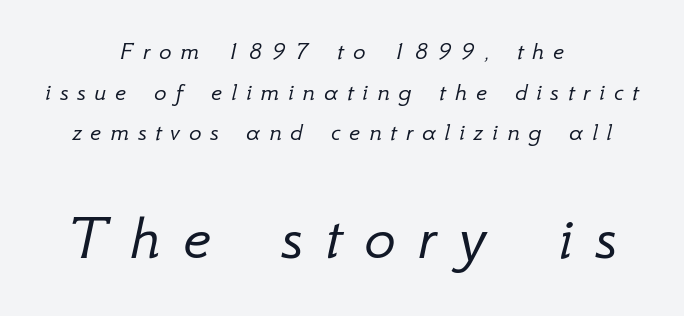
A typesetter would call this proportional, since set widths differ per character. Scale increases going downward across the two blocks. Bare-footed words on every line. Stems here are at most as thick as an everyday book face. A student would call this center alignment; a typographer would say set centered.
